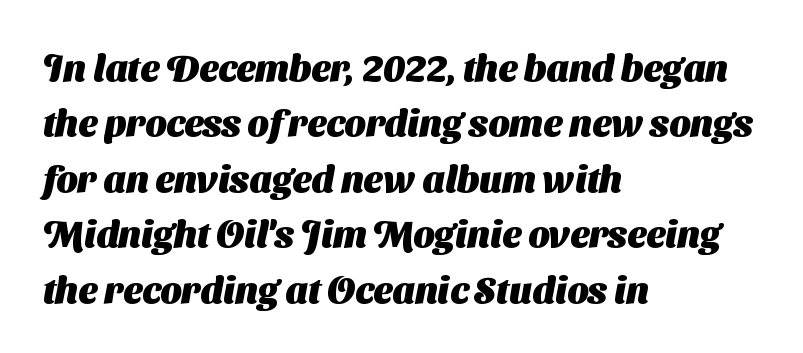
Q: Is the text bold? A: Yes.
Q: Is the typeface a serif or a sans-serif typeface? A: Sans-serif.
Q: Is the text underlined? A: No.
Q: How is the paragraph aligned? A: Left-aligned.
Q: Is the spacing between letters normal or unusually wide? A: Normal.
Q: Is the spacing between lines tight, normal or loose? A: Normal.
Q: Width (condensed, normal, or wide)? A: Normal.
Q: Stroke contrast? A: Medium.
Q: x-height? A: Medium.
Q: Monospaced? A: No.
